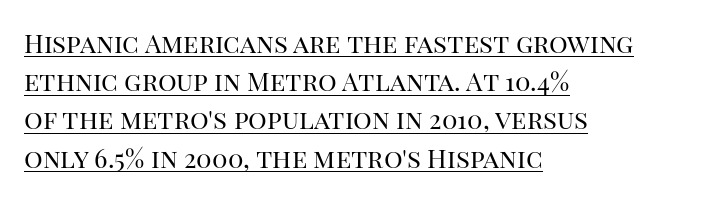
The image shows 26 px text type, upright; set left-aligned, normal line spacing (1.47x), normal letter spacing, underlined.
